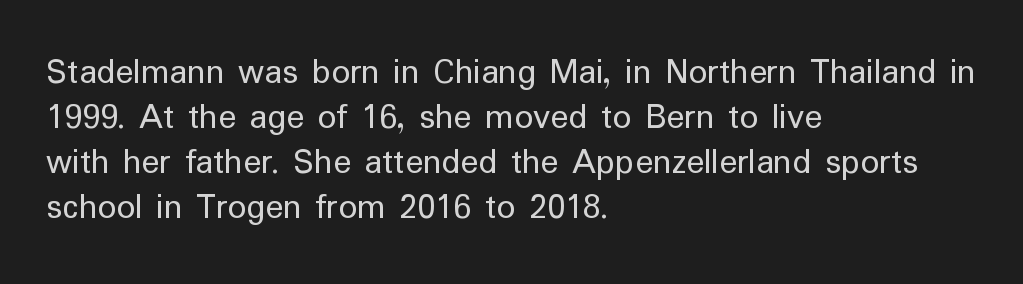
The image shows 37 px regular-weight sans-serif type, upright; set left-aligned, line spacing 1.22x, normal letter spacing, not underlined; low stroke contrast and a medium x-height.
